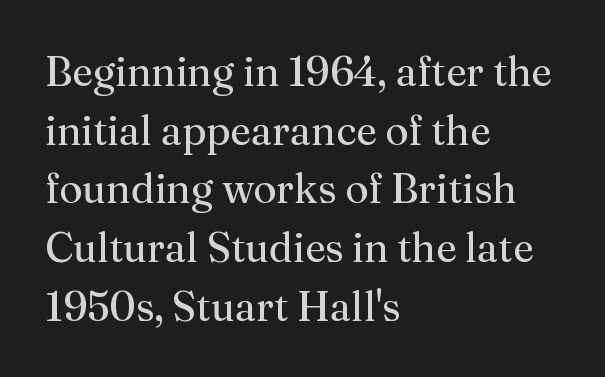
{"serif": "yes", "italic": "no", "bold": "no", "weight": "regular", "width": "normal", "stroke_contrast": "medium", "x_height": "medium", "monospaced": "no", "underline": "no", "align": "left", "line_spacing": "normal", "line_spacing_ratio": 1.43, "letter_spacing": "normal", "letter_spacing_em": 0.0, "glyph_px": 41}
